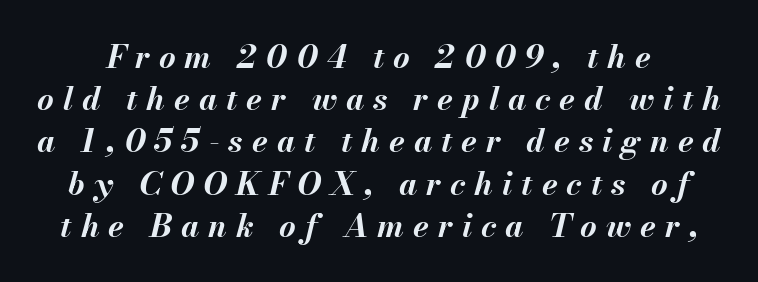
Q: Is the text bold? A: Yes.
Q: Is the text italic (slanted)? A: Yes, it leans right by about 13 degrees.
Q: Is the text underlined? A: No.
Q: Is the spacing between letters normal or unusually wide? A: Unusually wide.
Q: Is the spacing between lines tight, normal or loose? A: Normal.
Q: Width (condensed, normal, or wide)? A: Normal.
Q: Stroke contrast? A: Medium.
Q: x-height? A: Small.
Q: Monospaced? A: No.
